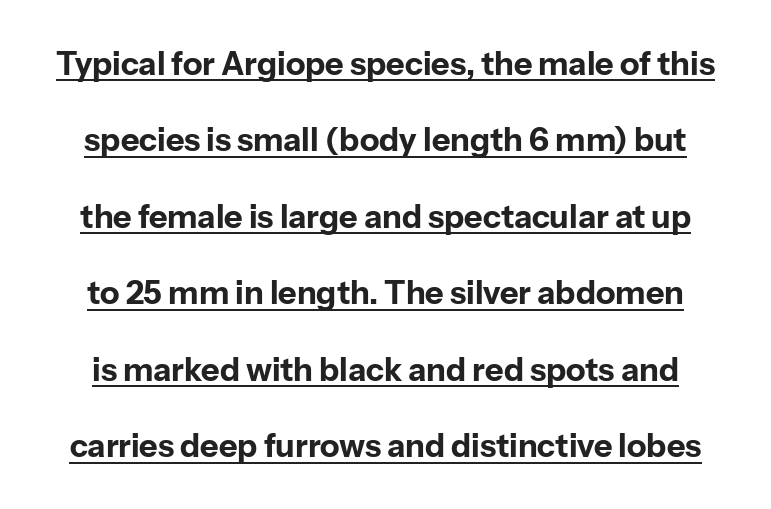
{"serif": "no", "italic": "no", "bold": "yes", "weight": "bold", "width": "normal", "stroke_contrast": "low", "x_height": "medium", "monospaced": "no", "underline": "yes", "line_spacing": "loose", "line_spacing_ratio": 2.39, "letter_spacing": "normal", "letter_spacing_em": 0.0, "glyph_px": 32}
